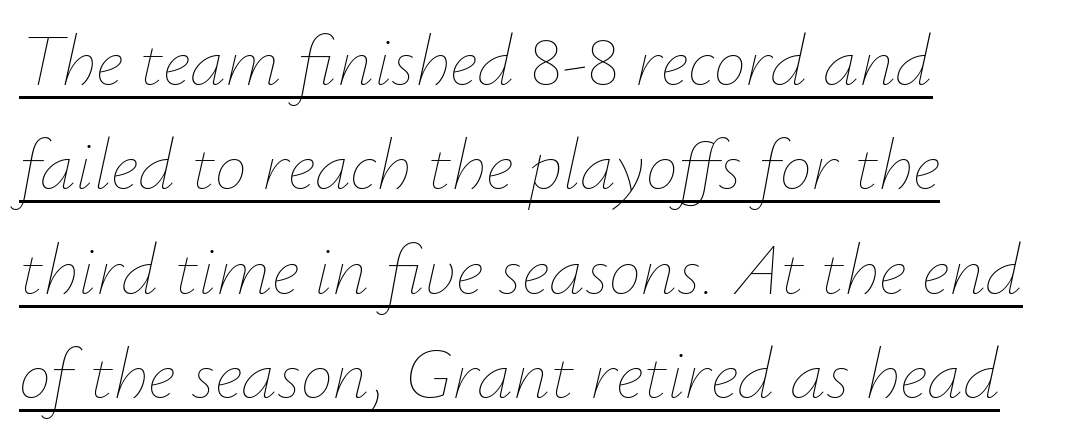
The image shows 72 px thin type, italic (leaning right); set left-aligned, normal line spacing (1.45x), normal letter spacing, underlined; low stroke contrast and a small x-height.
